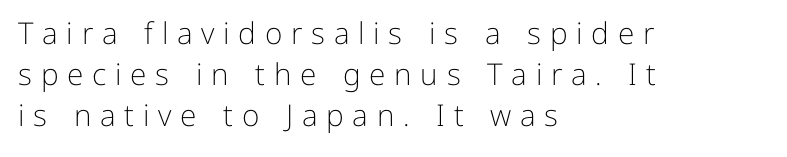
Descenders hang freely into open space. Loose tracking; the words dissolve into strings of separated letters. The lines sit at an ordinary, default distance from one another. Nothing heavy about these letters — not bold at all.
